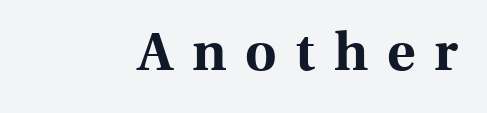
Q: Is the text bold? A: Yes.
Q: Is the text italic (slanted)? A: No, it is upright.
Q: Is the typeface a serif or a sans-serif typeface? A: Serif.
Q: Is the text underlined? A: No.
Q: How is the paragraph aligned? A: Right-aligned.
Q: Is the spacing between letters normal or unusually wide? A: Unusually wide.
Q: Width (condensed, normal, or wide)? A: Normal.
Q: x-height? A: Medium.
Q: Monospaced? A: No.
